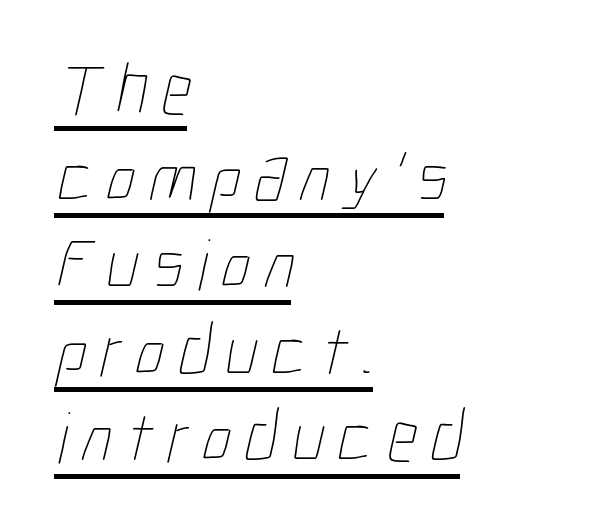
{"bold": "no", "weight": "thin", "width": "condensed", "stroke_contrast": "low", "x_height": "medium", "monospaced": "no", "underline": "yes", "align": "left", "line_spacing_ratio": 1.19, "glyph_px": 73}
